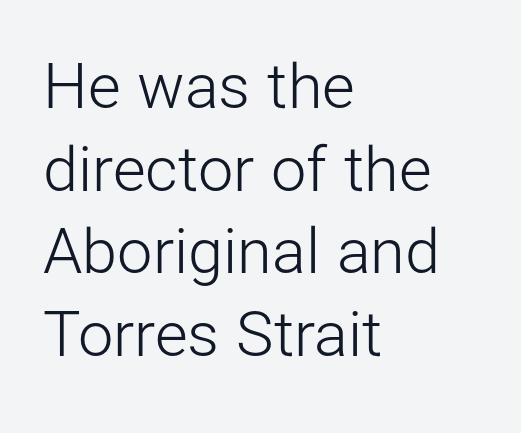
The image shows 63 px light sans-serif type, upright; set left-aligned, normal line spacing (1.31x), normal letter spacing, not underlined; low stroke contrast and a medium x-height.
